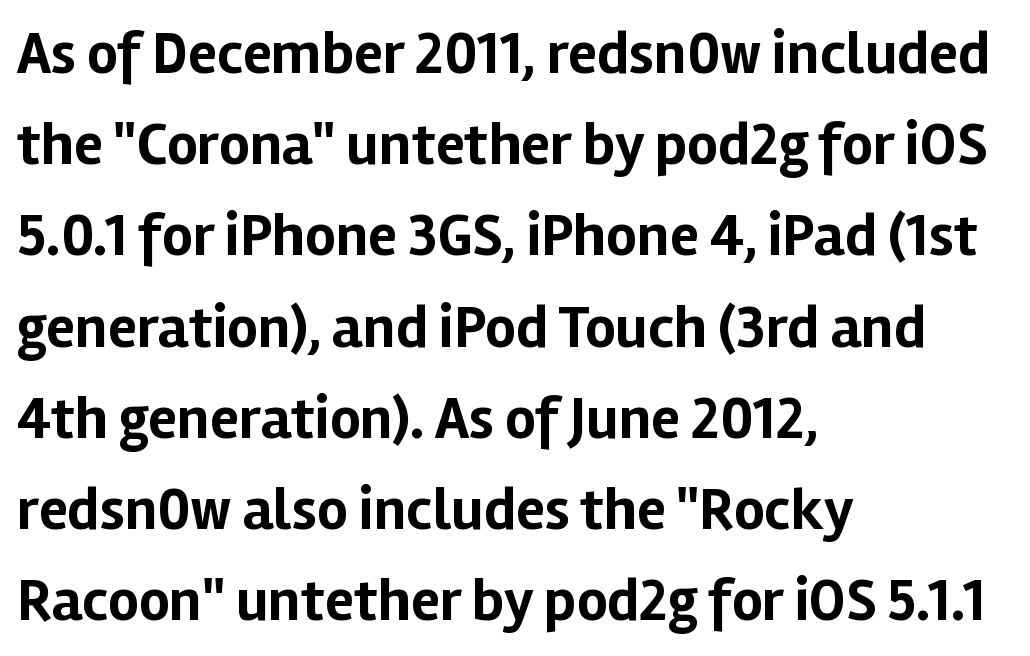
{"serif": "no", "italic": "no", "bold": "yes", "weight": "bold", "width": "normal", "stroke_contrast": "low", "x_height": "medium", "monospaced": "no", "underline": "no", "align": "left", "line_spacing": "normal", "line_spacing_ratio": 1.52, "letter_spacing": "normal", "letter_spacing_em": 0.0, "glyph_px": 60}
